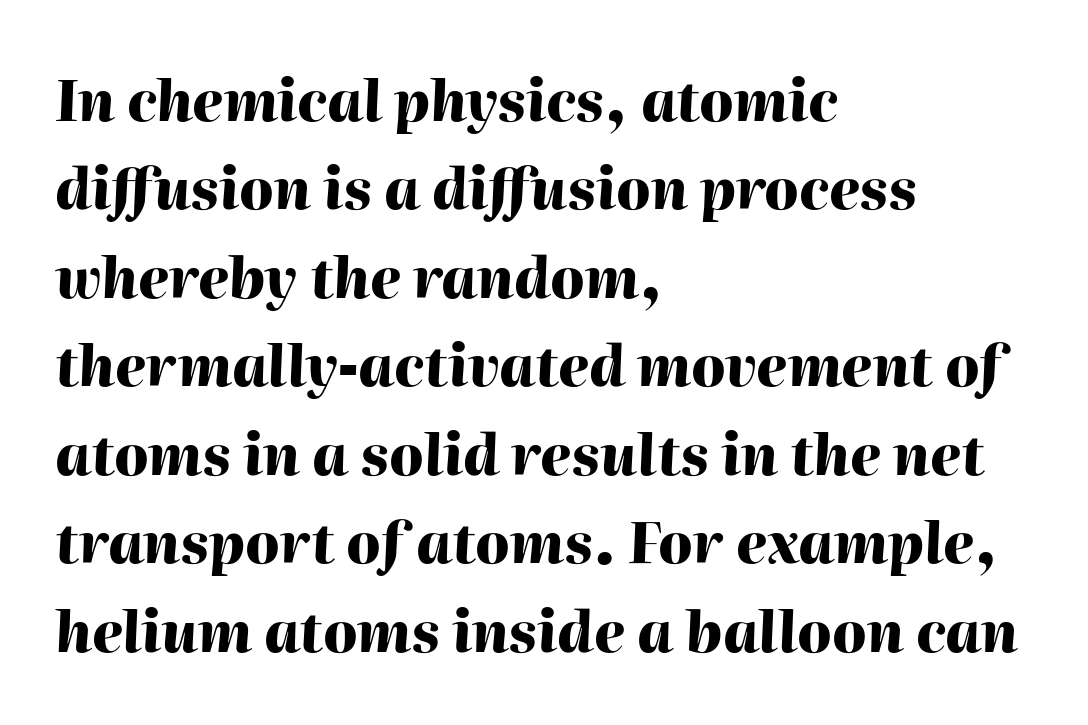
Q: Is the text bold? A: Yes.
Q: Is the text italic (slanted)? A: Yes, it leans right by about 2 degrees.
Q: Is the text underlined? A: No.
Q: How is the paragraph aligned? A: Left-aligned.
Q: Is the spacing between letters normal or unusually wide? A: Normal.
Q: Is the spacing between lines tight, normal or loose? A: Normal.
Q: Width (condensed, normal, or wide)? A: Normal.
Q: Stroke contrast? A: High.
Q: x-height? A: Medium.
Q: Monospaced? A: No.
